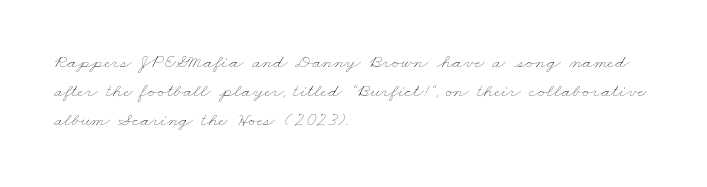
{"bold": "no", "underline": "no", "align": "left", "line_spacing": "normal", "line_spacing_ratio": 1.46, "letter_spacing": "normal", "letter_spacing_em": 0.0, "glyph_px": 20}
